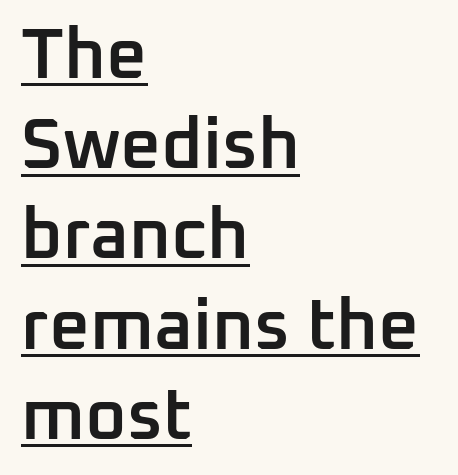
Q: Is the text bold? A: Semi-bold.
Q: Is the text italic (slanted)? A: No, it is upright.
Q: Is the typeface a serif or a sans-serif typeface? A: Sans-serif.
Q: Is the text underlined? A: Yes.
Q: How is the paragraph aligned? A: Left-aligned.
Q: Is the spacing between letters normal or unusually wide? A: Normal.
Q: Is the spacing between lines tight, normal or loose? A: Normal.
Q: Width (condensed, normal, or wide)? A: Normal.
Q: Stroke contrast? A: Low.
Q: x-height? A: Medium.
Q: Monospaced? A: No.
